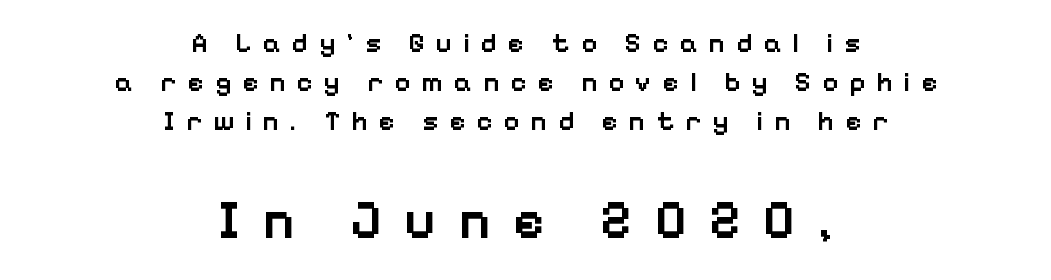
Beneath every word, the page is bare. Quick note: not italic, upright. This rendering uses center alignment, leaving both contours irregular but symmetric. Size hierarchy here favors the trailing block over the leading one. Is this a sans? Yes — the strokes have no serifs.
